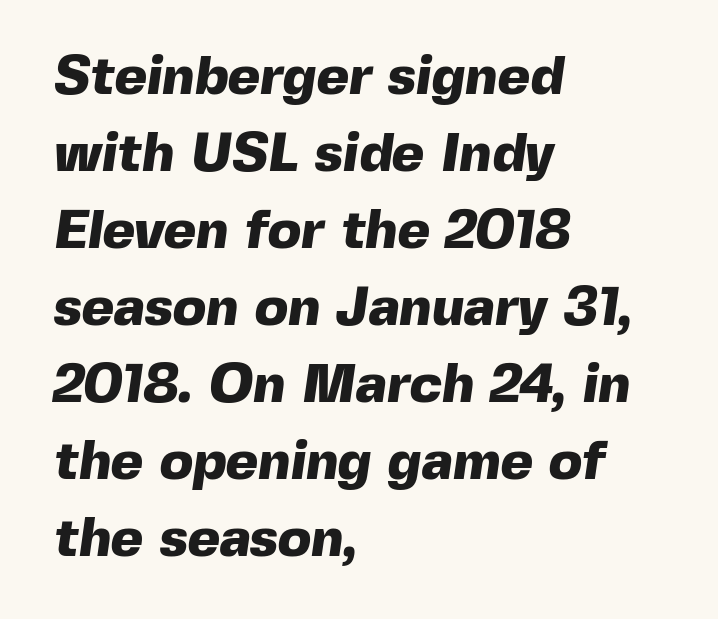
The glyphs have the mass of a bold cut. In terms of letterspacing, this is plain default setting. The ragged edge is on the right, which tells us the setting is flush left. The passage shown is typed in a proportional face where columns would drift. Lines of text with bare space underneath. Check where the strokes stop: nothing finishes them off — pure sans.
